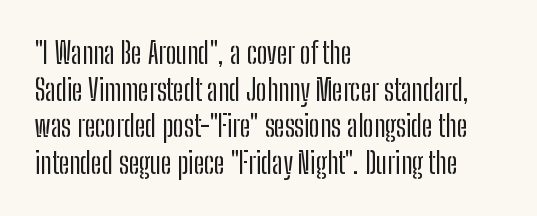
Do the characters align in a grid? No, the font is proportional. The letters stand straight up with perfectly vertical stems. If you drew a ruler down the left edge, every line would touch it. The space between consecutive lines is moderate. Underline: absent. The face used here is a sans, in the tradition of grotesques and geometrics.
